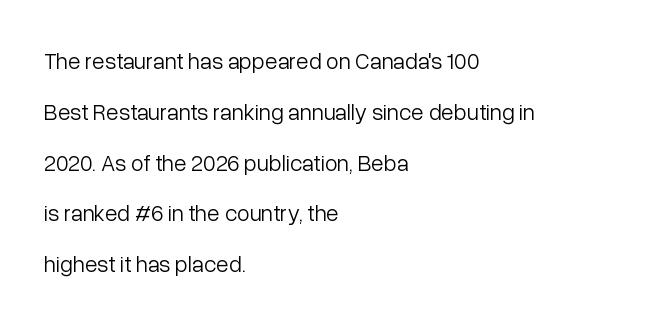
{"italic": "no", "bold": "no", "underline": "no", "align": "left", "line_spacing": "loose", "line_spacing_ratio": 2.21, "letter_spacing": "normal", "letter_spacing_em": 0.0, "glyph_px": 23}
